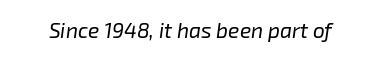
{"italic": "yes", "lean": "right", "slant_degrees": 8, "bold": "no", "underline": "no", "letter_spacing": "normal", "letter_spacing_em": 0.0, "glyph_px": 21}
